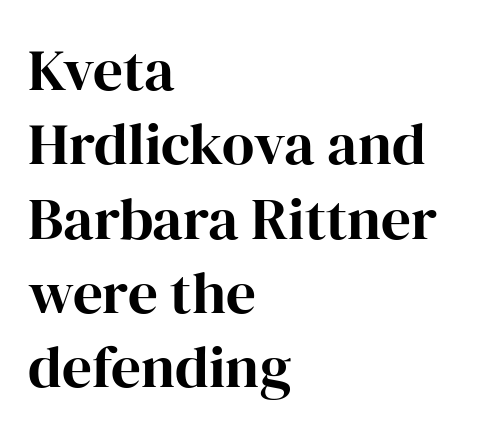
{"serif": "yes", "italic": "no", "bold": "yes", "weight": "bold", "width": "normal", "stroke_contrast": "high", "x_height": "medium", "monospaced": "no", "underline": "no", "align": "left", "line_spacing": "normal", "line_spacing_ratio": 1.26, "letter_spacing": "normal", "letter_spacing_em": 0.0, "glyph_px": 59}
